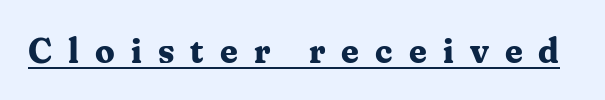
Students, observe the line beneath the letters — that is underlining. What weight is shown? A full bold with thick strokes. Think of a printed novel: that variable character pitch is what you see here. When letters stand straight like this, we call the style roman or upright. The typeface chosen for these lines features serifs.
